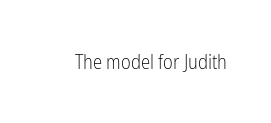
The passage shown is not underscored anywhere. The font's upright variant was chosen for this text. Stems here are at most as thick as an everyday book face. Observe the ordinary spacing: letters are neighbours, not strangers.
